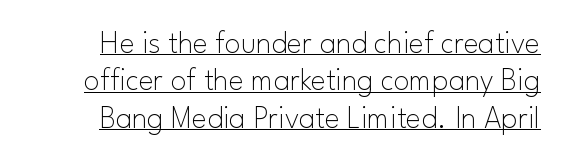
The image shows 32 px thin sans-serif type, upright; set line spacing 1.17x, normal letter spacing, underlined; low stroke contrast and a small x-height.
